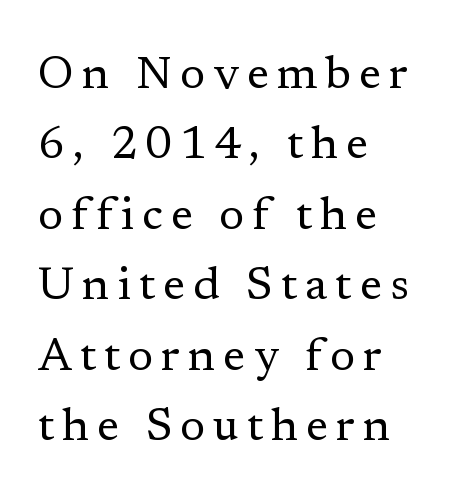
The image shows 46 px regular-weight serif type, upright; set left-aligned, normal line spacing (1.53x), not underlined; low stroke contrast and a medium x-height.
